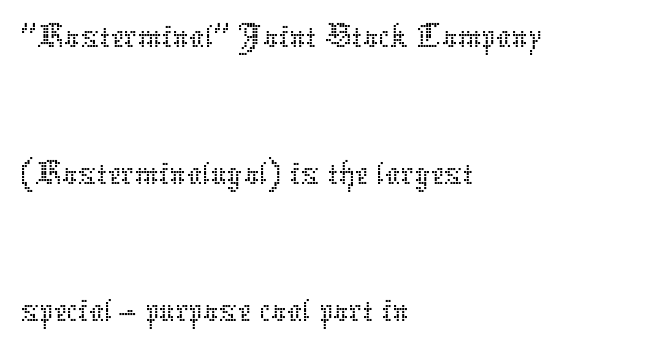
{"italic": "no", "bold": "no", "weight": "thin", "width": "normal", "stroke_contrast": "low", "x_height": "medium", "monospaced": "no", "underline": "no", "align": "left", "line_spacing_ratio": 1.8, "letter_spacing": "normal", "letter_spacing_em": 0.0, "glyph_px": 76}
